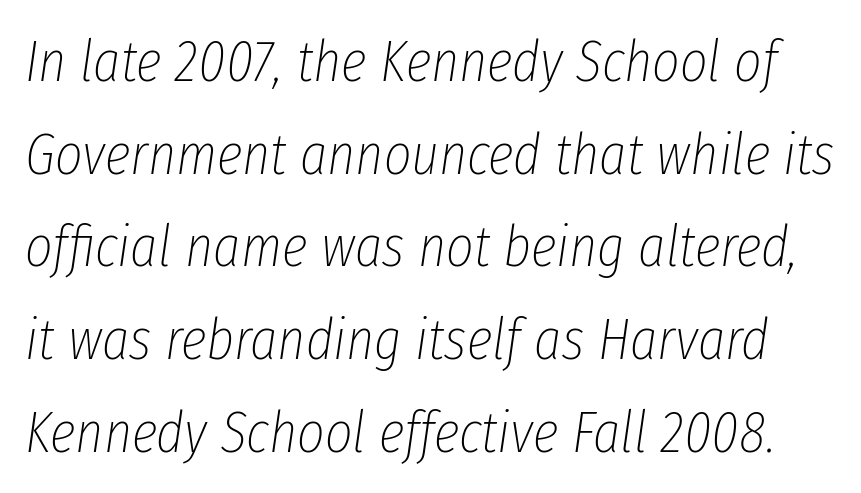
The image shows 59 px thin, condensed type, italic (leaning right); set normal line spacing (1.57x), normal letter spacing, not underlined; low stroke contrast and a medium x-height.
